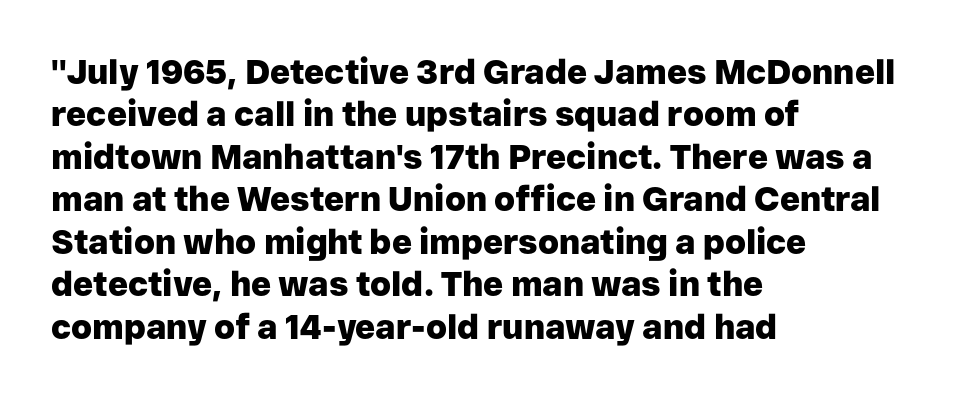
Do the characters align in a grid? No, the font is proportional. One-word summary of the alignment: left. Check under the words: just untouched page. In terms of letterform style, serifs are entirely absent.
